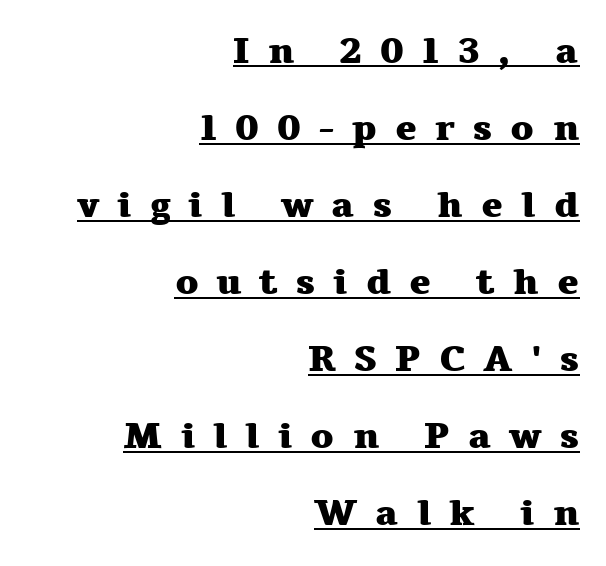
Is there much room between lines? Yes — plenty of vertical air separates them. The rendering uses the underline text-decoration. Is this a fixed-width face? No — the glyphs have proportional, varying widths. Examine the stroke ends and you'll spot serifs. The glyphs have the mass of a bold cut.
